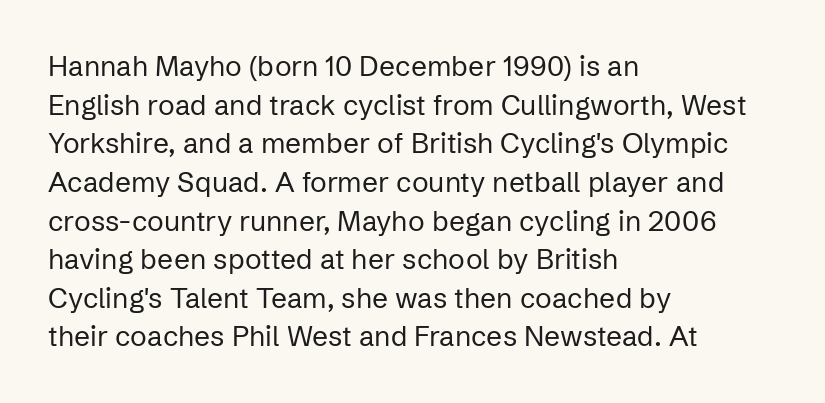
The image shows 28 px regular-weight sans-serif type, upright; set left-aligned, normal line spacing (1.38x), normal letter spacing, not underlined; low stroke contrast and a medium x-height.
